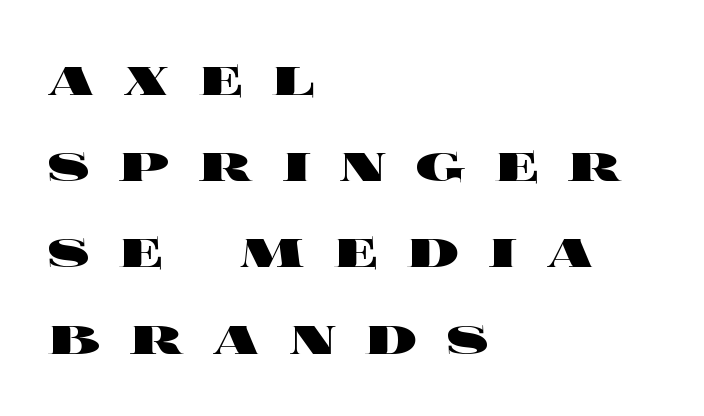
Q: Is the text bold? A: Yes.
Q: Is the text italic (slanted)? A: No, it is upright.
Q: Is the text underlined? A: No.
Q: How is the paragraph aligned? A: Left-aligned.
Q: Is the spacing between letters normal or unusually wide? A: Unusually wide.
Q: Is the spacing between lines tight, normal or loose? A: Normal.
Q: Width (condensed, normal, or wide)? A: Wide.
Q: x-height? A: Large.
Q: Monospaced? A: No.
